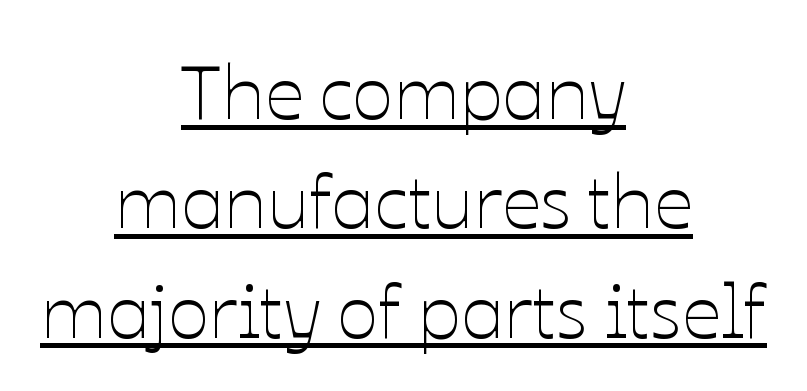
{"italic": "no", "bold": "no", "weight": "thin", "width": "normal", "stroke_contrast": "low", "x_height": "medium", "monospaced": "no", "underline": "yes", "align": "center", "line_spacing": "normal", "line_spacing_ratio": 1.42, "letter_spacing": "normal", "letter_spacing_em": 0.0, "glyph_px": 77}
